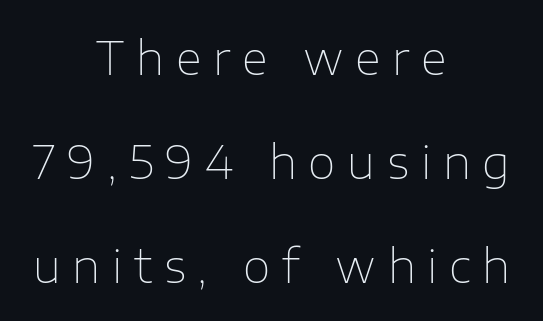
Where is the straight margin? There isn't one; the lines are centered. Underline: absent. Honestly, the rows look like they've been pulled way apart. These lines are rendered in a variable-pitch font. Do the letters lean? They stand straight.
